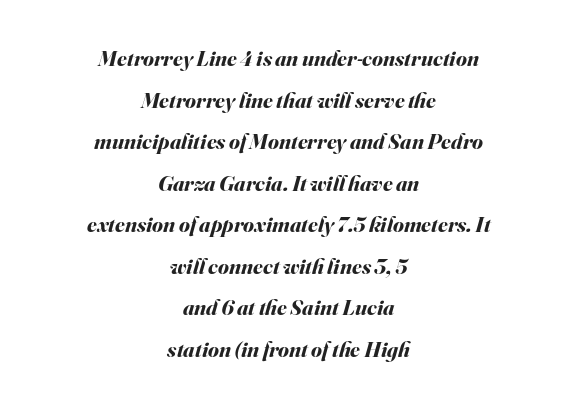
Q: Is the text bold? A: Yes.
Q: Is the text italic (slanted)? A: Yes, it leans right by about 16 degrees.
Q: Is the text underlined? A: No.
Q: How is the paragraph aligned? A: Centered.
Q: Is the spacing between letters normal or unusually wide? A: Normal.
